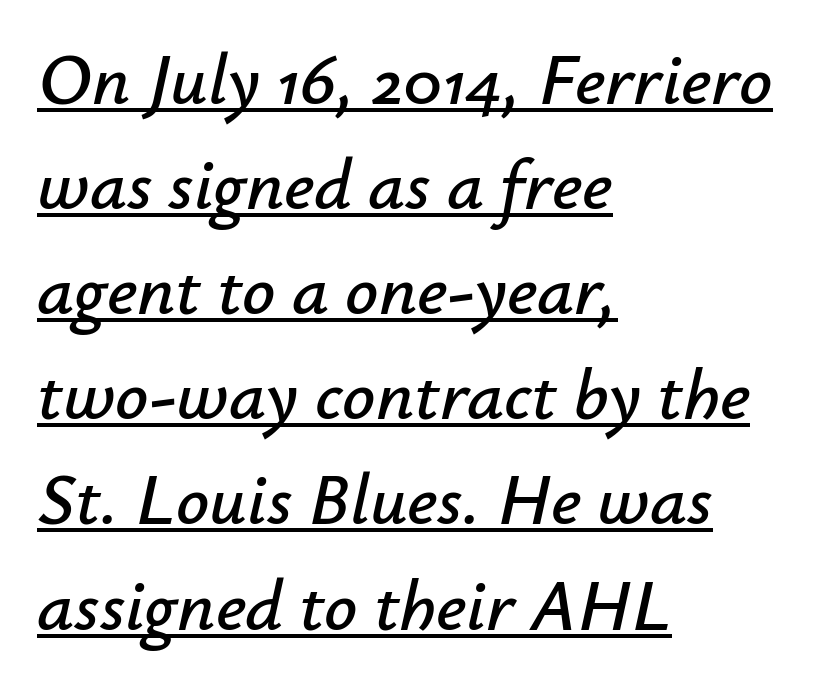
Q: Is the text italic (slanted)? A: Yes, it leans right by about 12 degrees.
Q: Is the text underlined? A: Yes.
Q: How is the paragraph aligned? A: Left-aligned.
Q: Is the spacing between letters normal or unusually wide? A: Normal.
Q: Is the spacing between lines tight, normal or loose? A: Normal.
Q: Width (condensed, normal, or wide)? A: Normal.
Q: Stroke contrast? A: Low.
Q: x-height? A: Small.
Q: Monospaced? A: No.
